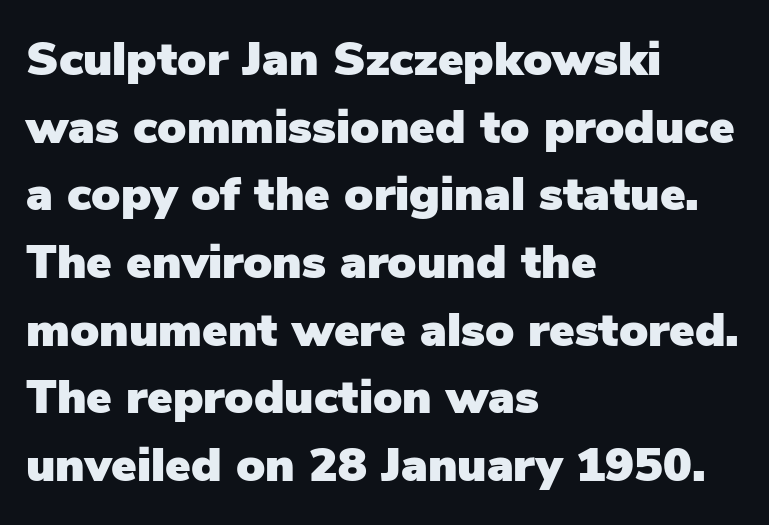
The image shows 48 px sans-serif type, upright; set left-aligned, normal line spacing (1.41x), normal letter spacing, not underlined; low stroke contrast and a medium x-height.
